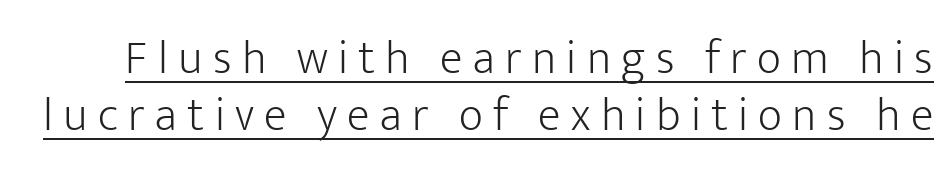
Tracking value appears strongly positive — letters spread wide. Caption: lettering with a line underneath. These lines are rendered in a variable-pitch font. Every character sits straight up, as roman type does. The passage shown is not bold in any degree. Stroke terminals: plain, sans-serif.
